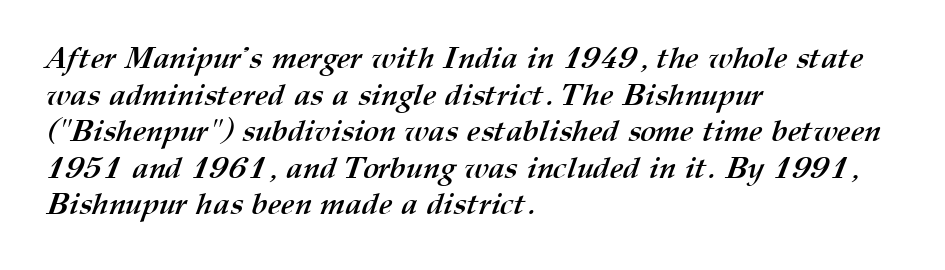
Nobody drew a line under any word here. Varying glyph widths throughout — classic text-font behaviour. Typesetter's note: full bold, strokes at maximum text heaviness. This rendering uses left alignment, leaving the right contour irregular.
